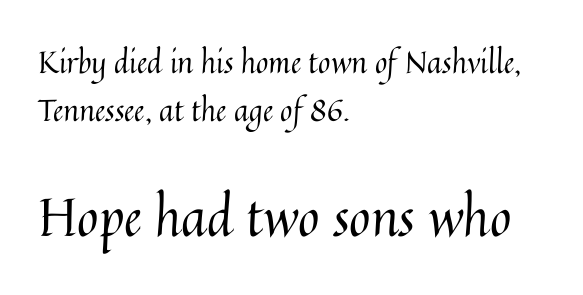
Q: Is the text bold? A: No.
Q: Is the text italic (slanted)? A: Yes.
Q: Is the text underlined? A: No.
Q: How is the paragraph aligned? A: Left-aligned.
Q: Is the spacing between letters normal or unusually wide? A: Normal.
Q: Is the spacing between lines tight, normal or loose? A: Normal.
Q: Which block of text is set in a larger size, the first (top) or the second (bottom)? A: The second (bottom) one.
Q: Width (condensed, normal, or wide)? A: Normal.
Q: Stroke contrast? A: Medium.
Q: x-height? A: Medium.
Q: Monospaced? A: No.
